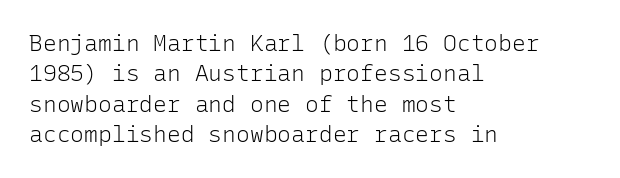
The space directly below the letters is spotless. Caption: standard tracking, unaltered. Vertically, the passage feels balanced, rows spaced as you'd expect. Does the lettering tilt? It doesn't — this is upright.
